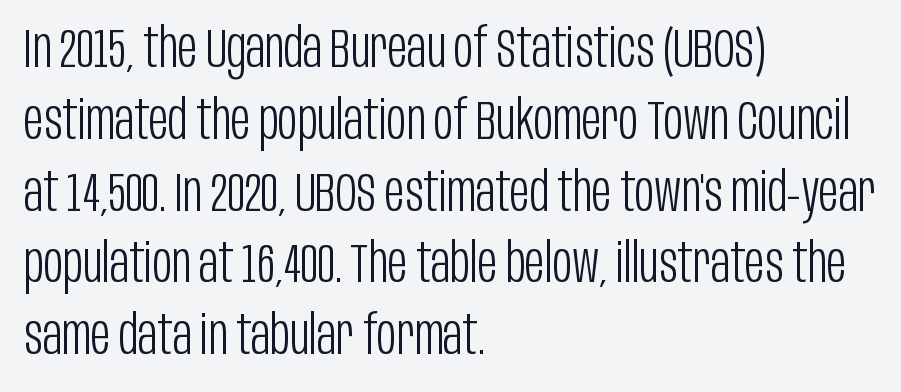
The image shows 54 px light, condensed sans-serif type, upright; set left-aligned, normal line spacing (1.33x), normal letter spacing, not underlined; low stroke contrast and a large x-height.
